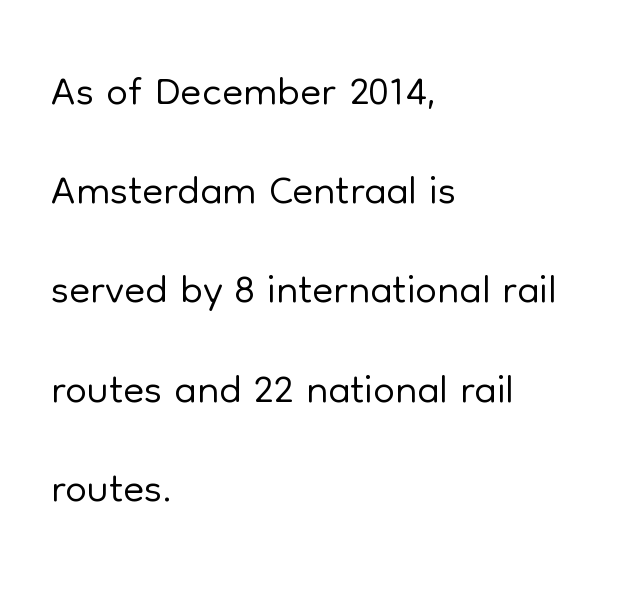
This sample is left-justified, so line endings fall wherever the words run out. The face used here is rendered with its standard letterfit. Weight: not bold — regular or lighter. Character widths vary here, with narrow letters taking less room than wide ones. Designer's note — italics off, roman on. Typographically, this falls in the sans-serif category.
